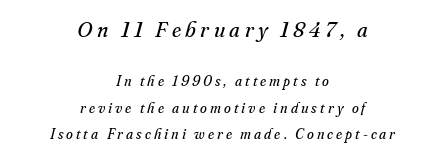
The image shows 21 px text type, italic (leaning right); set centered, line spacing 1.88x, unusually wide letter spacing (+0.21 em), not underlined; the first (top) block is 1.5x larger.
